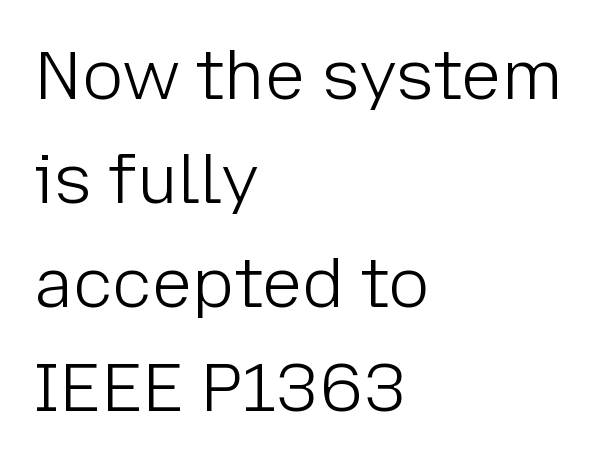
The image shows 68 px light sans-serif type, upright; set left-aligned, normal line spacing (1.53x), normal letter spacing, not underlined; low stroke contrast and a medium x-height.
